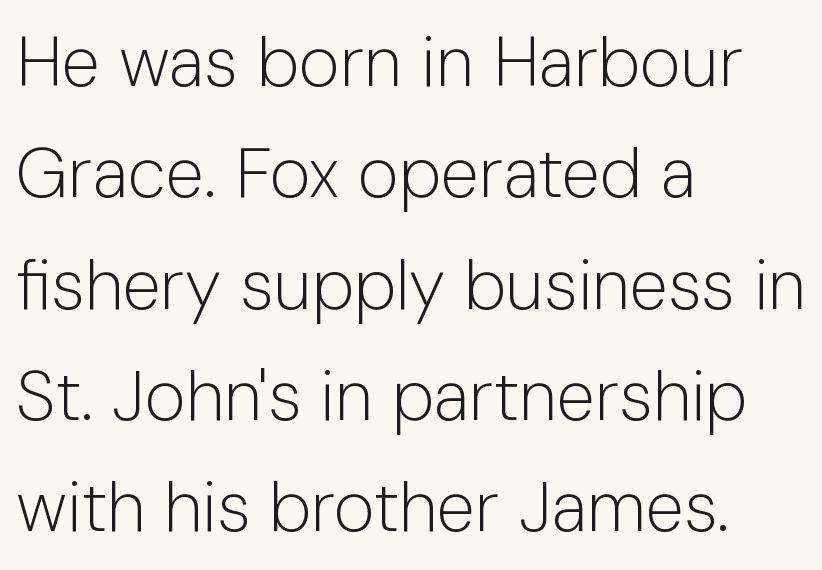
The image shows 70 px light sans-serif type, upright; set left-aligned, normal line spacing (1.59x), normal letter spacing, not underlined; low stroke contrast and a medium x-height.
